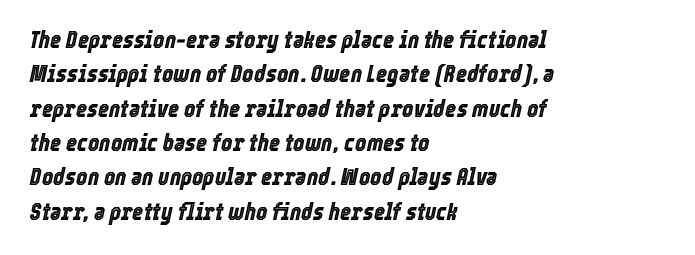
{"italic": "yes", "lean": "right", "slant_degrees": 12, "underline": "no", "align": "left", "line_spacing": "normal", "line_spacing_ratio": 1.43, "letter_spacing": "normal", "letter_spacing_em": 0.0, "glyph_px": 24}
